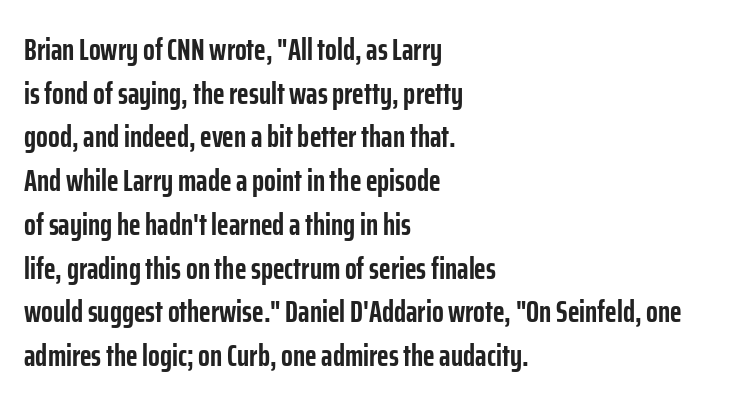
Q: Is the text bold? A: Yes.
Q: Is the text italic (slanted)? A: No, it is upright.
Q: Is the typeface a serif or a sans-serif typeface? A: Sans-serif.
Q: Is the text underlined? A: No.
Q: How is the paragraph aligned? A: Left-aligned.
Q: Is the spacing between letters normal or unusually wide? A: Normal.
Q: Is the spacing between lines tight, normal or loose? A: Normal.
Q: Width (condensed, normal, or wide)? A: Condensed.
Q: Stroke contrast? A: Low.
Q: x-height? A: Medium.
Q: Monospaced? A: No.
